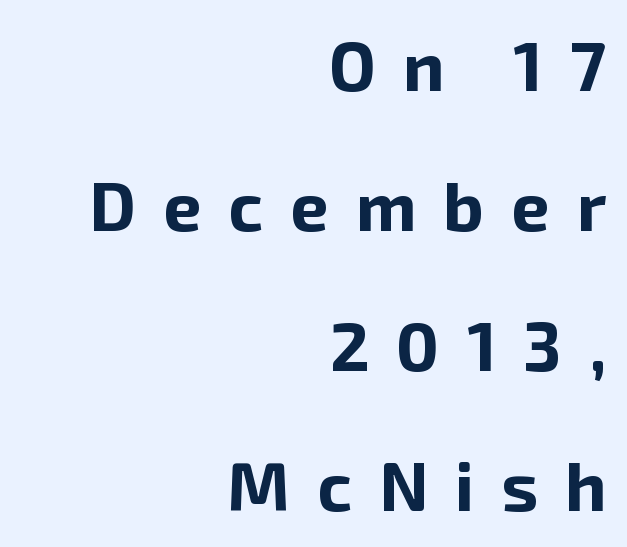
{"serif": "no", "italic": "no", "bold": "yes", "weight": "bold", "width": "normal", "stroke_contrast": "low", "x_height": "medium", "monospaced": "no", "underline": "no", "align": "right", "line_spacing": "loose", "line_spacing_ratio": 2.03, "letter_spacing": "wide", "letter_spacing_em": 0.39, "glyph_px": 69}
